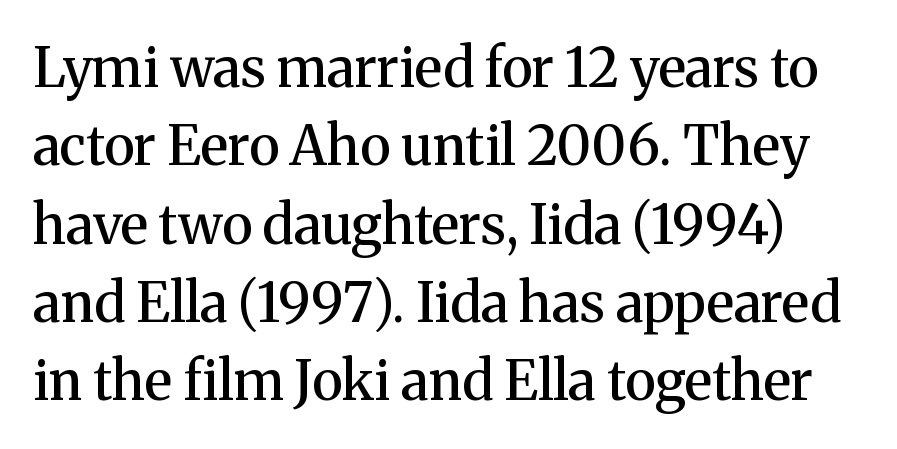
If you measured baseline to baseline, you'd find a middling distance. The words here are not underlined. Character widths vary here, with narrow letters taking less room than wide ones. There is no visible air inserted between adjacent glyphs. Font category for this specimen: serif.
